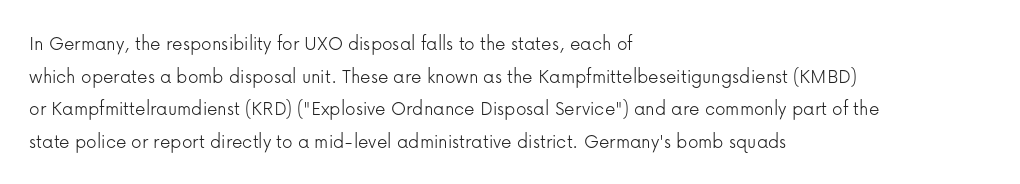
The image shows 21 px text type, upright; set left-aligned, normal line spacing (1.55x), normal letter spacing, not underlined.
